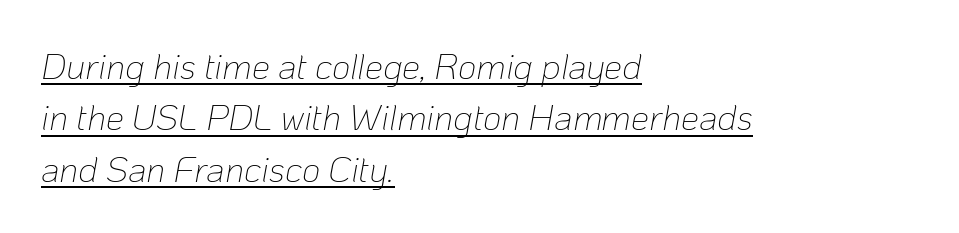
The image shows 36 px thin type, italic (leaning right); set left-aligned, normal line spacing (1.43x), normal letter spacing, underlined; low stroke contrast and a medium x-height.
